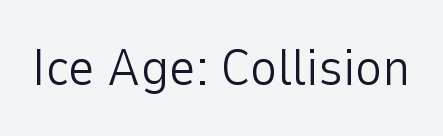
Q: Is the text bold? A: No.
Q: Is the text italic (slanted)? A: No, it is upright.
Q: Is the typeface a serif or a sans-serif typeface? A: Sans-serif.
Q: Is the text underlined? A: No.
Q: Is the spacing between letters normal or unusually wide? A: Normal.
Q: Width (condensed, normal, or wide)? A: Normal.
Q: Stroke contrast? A: Low.
Q: x-height? A: Medium.
Q: Monospaced? A: No.
